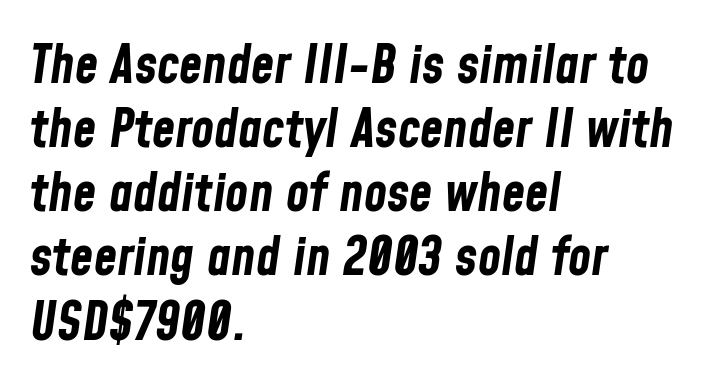
The image shows 53 px bold, condensed type, italic (leaning right); set left-aligned, line spacing 1.21x, normal letter spacing, not underlined; low stroke contrast and a medium x-height.
